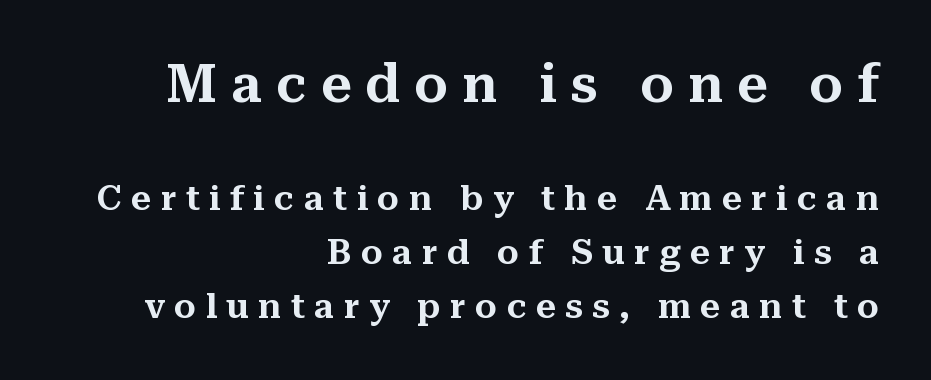
{"serif": "yes", "italic": "no", "width": "normal", "stroke_contrast": "medium", "x_height": "medium", "monospaced": "no", "underline": "no", "align": "right", "line_spacing": "normal", "line_spacing_ratio": 1.55, "letter_spacing": "wide", "letter_spacing_em": 0.27, "larger_block": "first", "size_ratio": 1.51, "glyph_px": 53}
